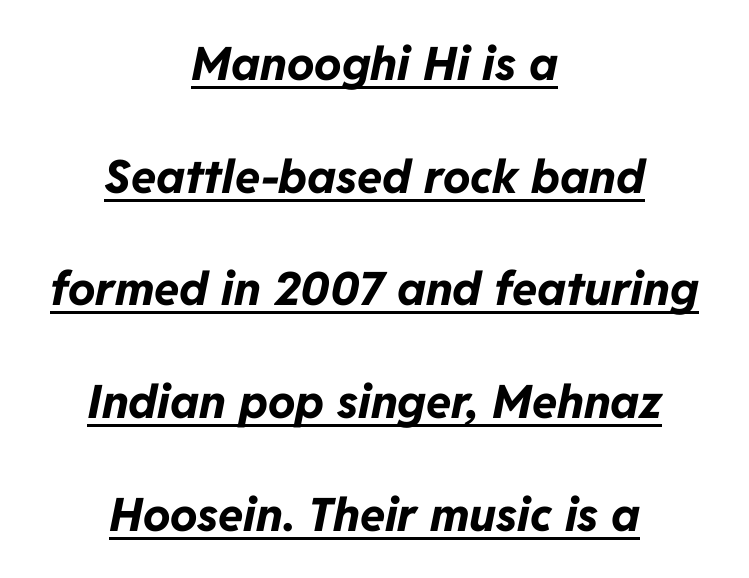
{"italic": "yes", "lean": "right", "slant_degrees": 11, "bold": "yes", "weight": "bold", "width": "normal", "stroke_contrast": "low", "x_height": "medium", "monospaced": "no", "underline": "yes", "align": "center", "line_spacing": "loose", "line_spacing_ratio": 2.45, "letter_spacing": "normal", "letter_spacing_em": 0.0, "glyph_px": 46}
